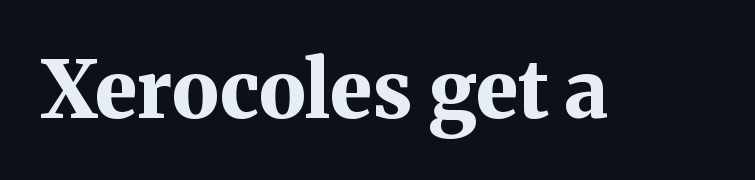
Q: Is the text bold? A: Yes.
Q: Is the text italic (slanted)? A: No, it is upright.
Q: Is the typeface a serif or a sans-serif typeface? A: Serif.
Q: Is the text underlined? A: No.
Q: Is the spacing between letters normal or unusually wide? A: Normal.
Q: Width (condensed, normal, or wide)? A: Normal.
Q: Stroke contrast? A: Medium.
Q: x-height? A: Medium.
Q: Monospaced? A: No.
